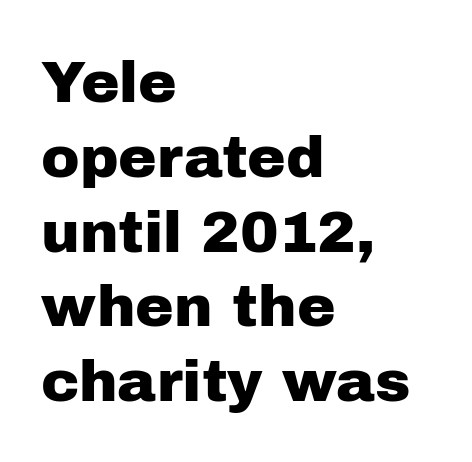
Serif or sans? Sans — the stroke terminals are bare. The font's upright variant was chosen for this text. A student would call this left alignment; a typographer would say flush left, rag right. The gap between lines stays unmarked. The letterforms sit shoulder to shoulder at normal distance.
